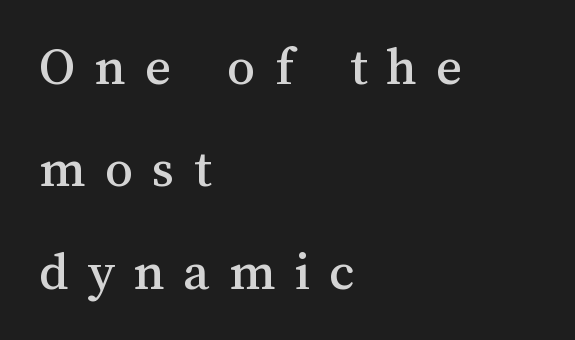
The image shows 56 px text type, upright; set left-aligned, line spacing 1.83x, unusually wide letter spacing (+0.34 em), not underlined; medium stroke contrast and a medium x-height.
